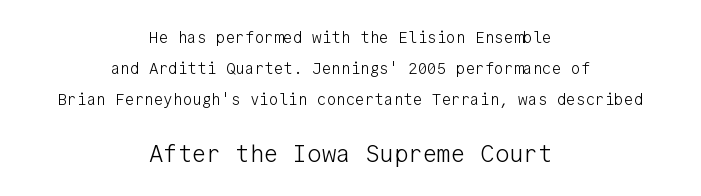
{"italic": "no", "bold": "no", "underline": "no", "align": "center", "line_spacing": "loose", "line_spacing_ratio": 1.94, "letter_spacing": "normal", "letter_spacing_em": 0.0, "larger_block": "second", "size_ratio": 1.5, "glyph_px": 24}
